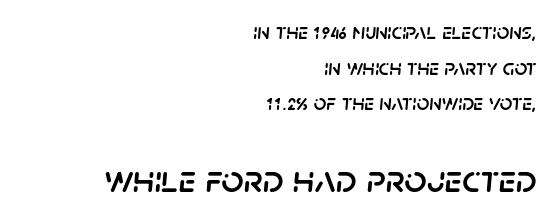
Q: Is the text italic (slanted)? A: Yes, it leans right by about 5 degrees.
Q: Is the text underlined? A: No.
Q: How is the paragraph aligned? A: Right-aligned.
Q: Is the spacing between letters normal or unusually wide? A: Normal.
Q: Is the spacing between lines tight, normal or loose? A: Normal.
Q: Which block of text is set in a larger size, the first (top) or the second (bottom)? A: The second (bottom) one.
Q: Width (condensed, normal, or wide)? A: Normal.
Q: Stroke contrast? A: Low.
Q: x-height? A: Large.
Q: Monospaced? A: No.
